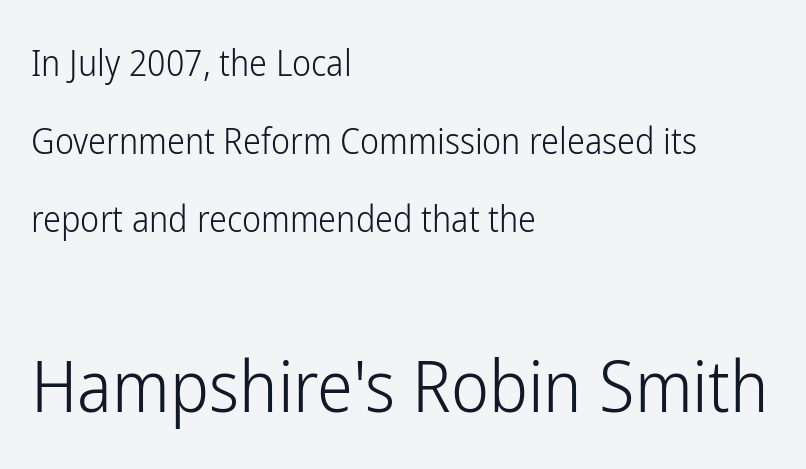
Q: Is the text bold? A: No.
Q: Is the text italic (slanted)? A: No, it is upright.
Q: Is the typeface a serif or a sans-serif typeface? A: Sans-serif.
Q: Is the text underlined? A: No.
Q: How is the paragraph aligned? A: Left-aligned.
Q: Is the spacing between letters normal or unusually wide? A: Normal.
Q: Is the spacing between lines tight, normal or loose? A: Loose.
Q: Which block of text is set in a larger size, the first (top) or the second (bottom)? A: The second (bottom) one.
Q: Width (condensed, normal, or wide)? A: Condensed.
Q: Stroke contrast? A: Low.
Q: x-height? A: Medium.
Q: Monospaced? A: No.
